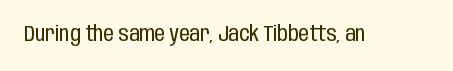
The passage shown is not underscored anywhere. The font's upright variant was chosen for this text. Stems here are at most as thick as an everyday book face. Observe the ordinary spacing: letters are neighbours, not strangers.
